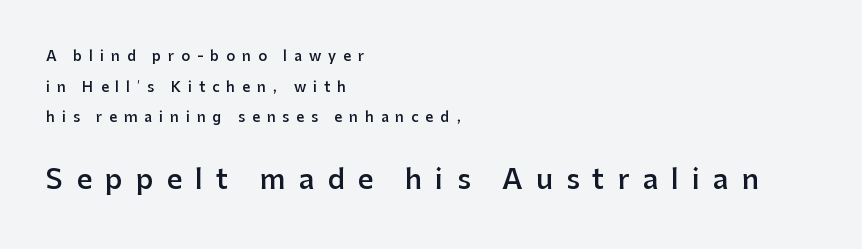
Plain, unruled lines of type. Airy leading. The letters in the lower block stand taller than those in the block above. Typesetter's note: demi weight, one step under bold. Quick note: not italic, upright. Does extra space separate the letters? Yes, quite a lot of it.
